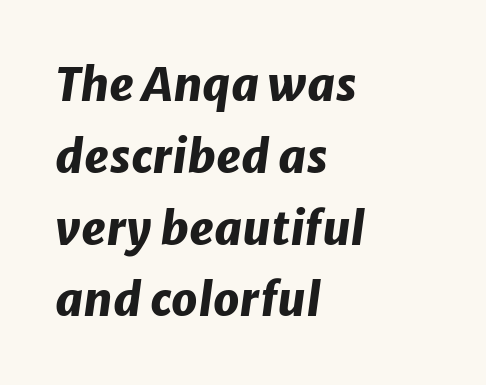
The string is rendered with underlining switched off. Spacing verdict: proportional, widths tailored to each character. Typeset ragged right — the left edge is the straight one. The specimen reads as italic at a glance. These lines carry a lot of weight — the face is fully bold.
